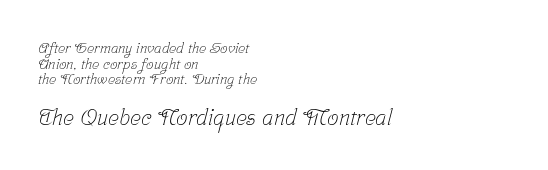
{"bold": "no", "underline": "no", "align": "left", "line_spacing": "tight", "line_spacing_ratio": 1.04, "letter_spacing": "normal", "letter_spacing_em": 0.0, "larger_block": "second", "size_ratio": 1.53, "glyph_px": 23}
